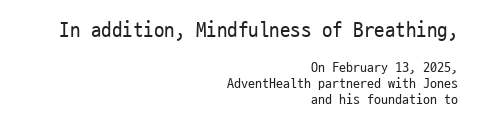
Q: Is the text bold? A: No.
Q: Is the text italic (slanted)? A: No, it is upright.
Q: Is the text underlined? A: No.
Q: How is the paragraph aligned? A: Right-aligned.
Q: Is the spacing between letters normal or unusually wide? A: Normal.
Q: Is the spacing between lines tight, normal or loose? A: Tight.
Q: Which block of text is set in a larger size, the first (top) or the second (bottom)? A: The first (top) one.
